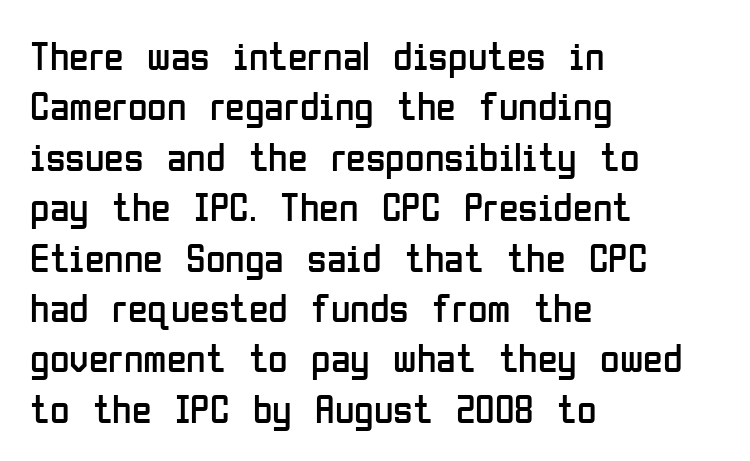
Is the letter spacing exaggerated? No — it looks like the ordinary default. Spacing verdict: proportional, widths tailored to each character. In terms of letterform style, serifs are entirely absent. This sample keeps an unexceptional amount of space between lines.
